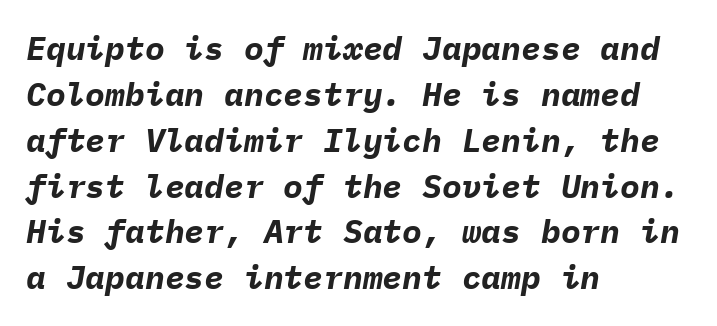
{"italic": "yes", "lean": "right", "slant_degrees": 9, "bold": "yes", "weight": "bold", "width": "normal", "stroke_contrast": "low", "x_height": "medium", "monospaced": "yes", "underline": "no", "align": "left", "line_spacing": "normal", "line_spacing_ratio": 1.39, "letter_spacing": "normal", "letter_spacing_em": 0.0, "glyph_px": 33}
